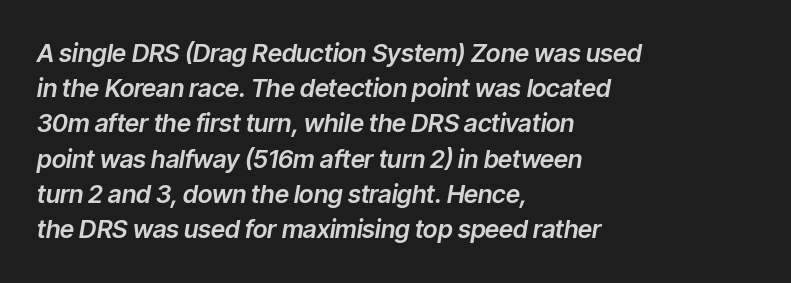
{"italic": "yes", "lean": "right", "slant_degrees": 9, "underline": "no", "align": "left", "line_spacing": "normal", "line_spacing_ratio": 1.41, "letter_spacing": "normal", "letter_spacing_em": 0.0, "glyph_px": 25}
